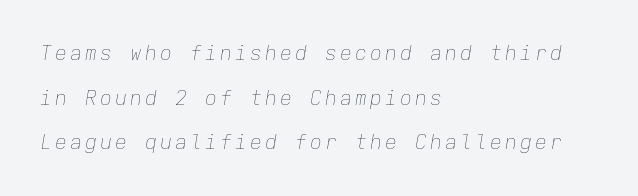
All the whitespace from short lines collects on the right. Ink coverage per letter is moderate at most. Quick note: interline space is abundant. Quick note: italic.
